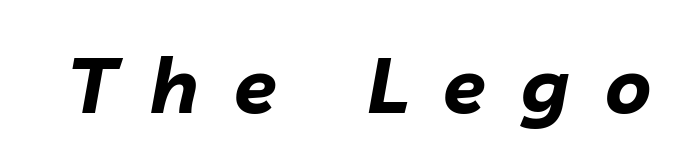
{"italic": "yes", "lean": "right", "slant_degrees": 10, "bold": "yes", "weight": "bold", "width": "normal", "stroke_contrast": "low", "x_height": "medium", "monospaced": "no", "underline": "no", "letter_spacing": "wide", "letter_spacing_em": 0.45, "glyph_px": 78}
